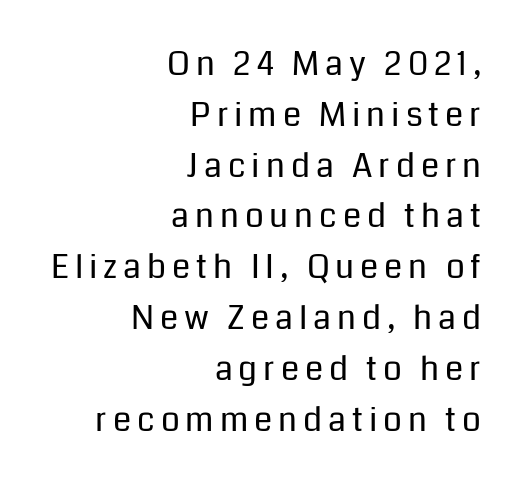
{"serif": "no", "italic": "no", "bold": "no", "weight": "regular", "width": "normal", "stroke_contrast": "low", "x_height": "medium", "monospaced": "no", "underline": "no", "align": "right", "line_spacing": "normal", "line_spacing_ratio": 1.54, "glyph_px": 33}
